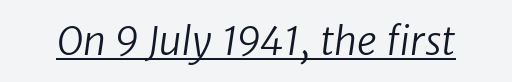
{"serif": "no", "bold": "no", "weight": "regular", "width": "normal", "stroke_contrast": "low", "x_height": "medium", "monospaced": "no", "underline": "yes", "letter_spacing": "normal", "letter_spacing_em": 0.0, "glyph_px": 39}
